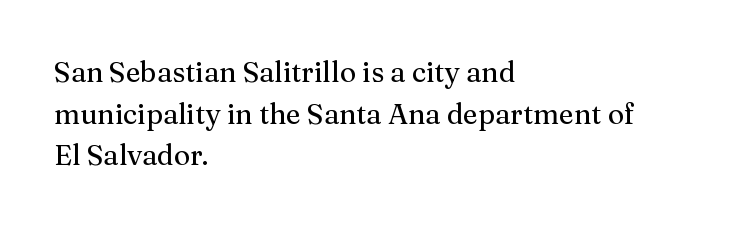
What's the leading like? Ordinary, nothing unusual. Each letter's strokes conclude with small projecting serifs. Here the designer chose a conventional face with non-uniform glyph widths. Decoration check: the copy has no underline.
